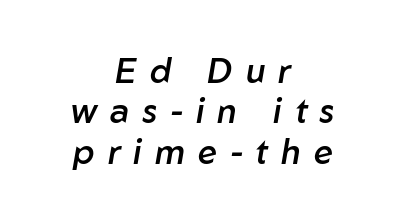
The image shows 34 px semibold type, italic (leaning right); set centered, line spacing 1.19x, unusually wide letter spacing (+0.39 em), not underlined; low stroke contrast and a medium x-height.
